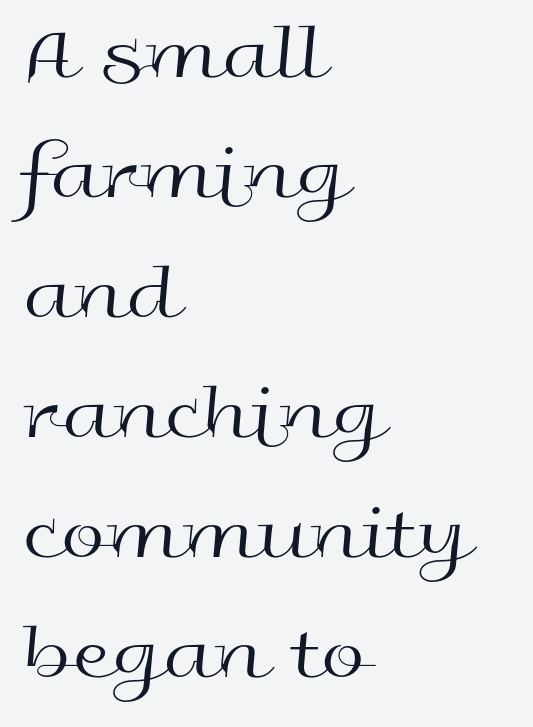
A roman cut, with each character standing at attention. Varying glyph widths throughout — classic text-font behaviour. You could call the tracking neutral — neither tight nor loose. Summary of vertical rhythm: regular, with standard interline spacing.
